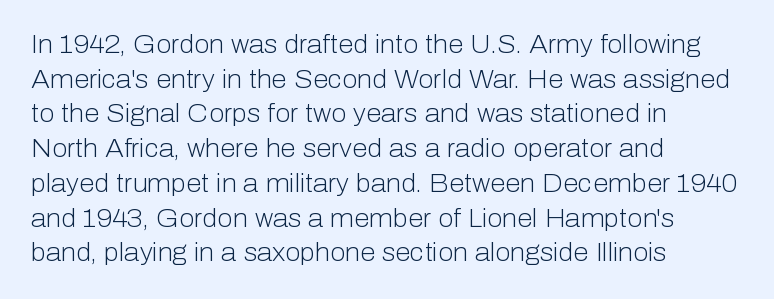
The letters stand straight up with perfectly vertical stems. The typesetter chose a ragged-right arrangement here. What's the leading like? Ordinary, nothing unusual. Nothing unusual about the tracking: characters are spaced as the font intends. Is the stroke heavy? The answer is a plain regular-or-lighter.
